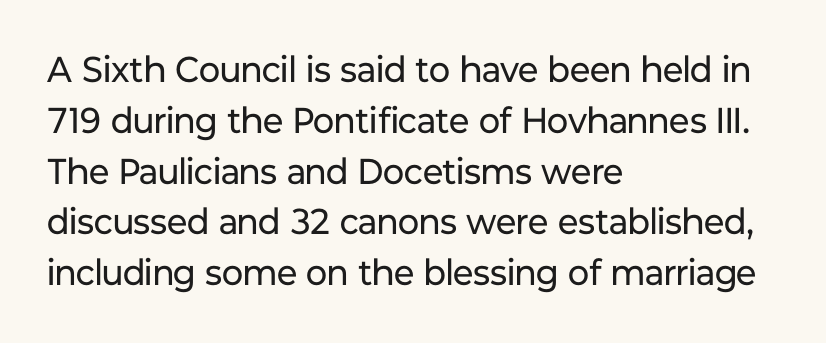
The image shows 36 px regular-weight sans-serif type, upright; set left-aligned, normal line spacing (1.41x), normal letter spacing, not underlined; low stroke contrast and a medium x-height.
